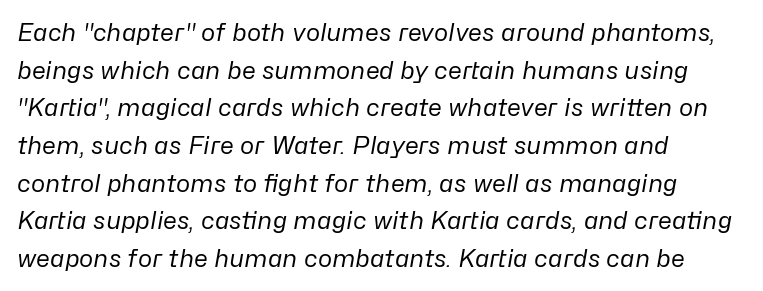
{"italic": "yes", "lean": "right", "slant_degrees": 10, "bold": "no", "underline": "no", "align": "left", "line_spacing": "normal", "line_spacing_ratio": 1.57, "letter_spacing": "normal", "letter_spacing_em": 0.0, "glyph_px": 24}
